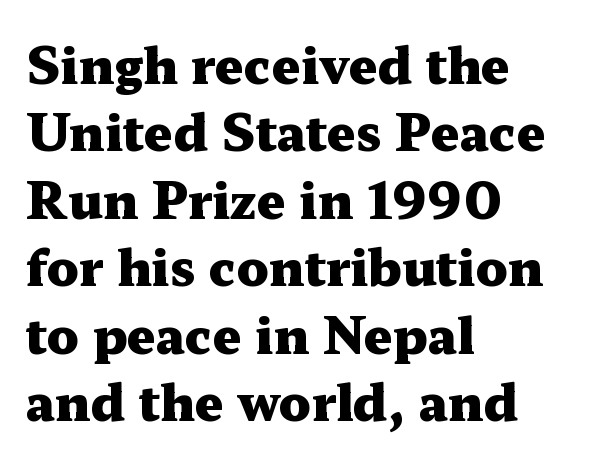
The letters advance in unequal steps, a hallmark of proportional type. One-word summary of the alignment: left. Spacing between characters is what you'd get straight out of the box. It's the straight-up-and-down kind of type. Type style note: has serifs. The vertical gap from one line to the next is medium.
